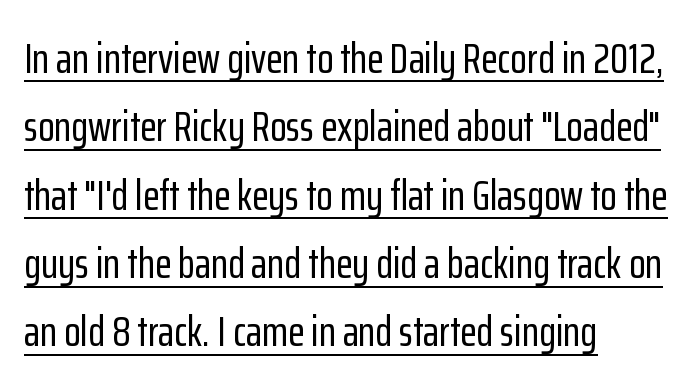
The image shows 43 px condensed sans-serif type, upright; set left-aligned, normal line spacing (1.59x), normal letter spacing, underlined; low stroke contrast and a medium x-height.
